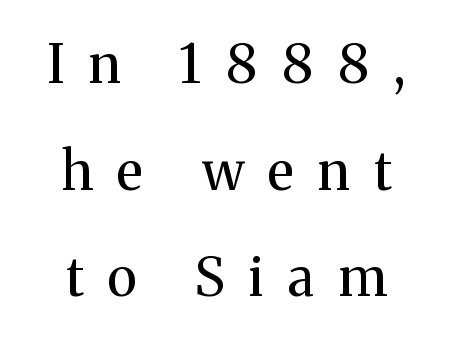
The image shows 53 px regular-weight serif type, upright; set centered, loose line spacing (2.01x), unusually wide letter spacing (+0.46 em), not underlined; medium stroke contrast and a medium x-height.
